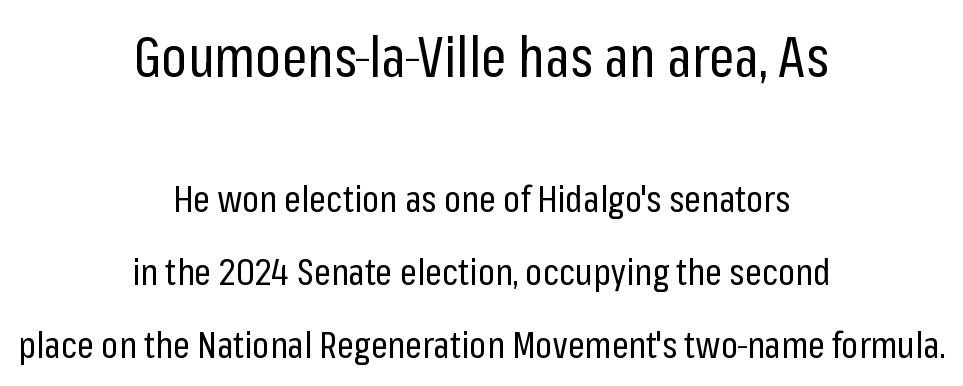
The image shows 56 px regular-weight, condensed sans-serif type, upright; set centered, loose line spacing (1.97x), normal letter spacing, not underlined; the first (top) block is 1.51x larger; low stroke contrast and a medium x-height.
